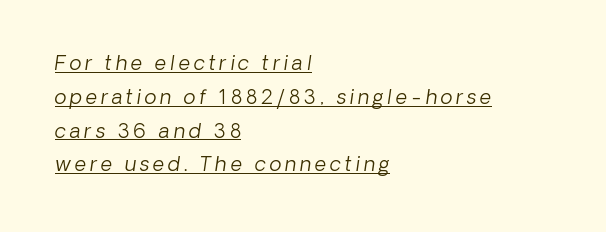
Students, observe the line beneath the letters — that is underlining. Stroke thickness stays within the range of a standard reading face or lighter. The lines in this sample share a left origin and differ only in where they stop. Summary of vertical rhythm: regular, with standard interline spacing.
